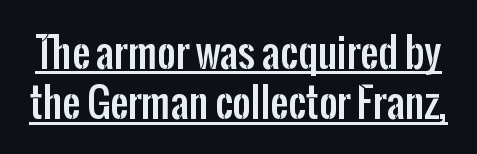
The image shows 40 px condensed sans-serif type, upright; set normal line spacing (1.26x), normal letter spacing, underlined; low stroke contrast and a medium x-height.
